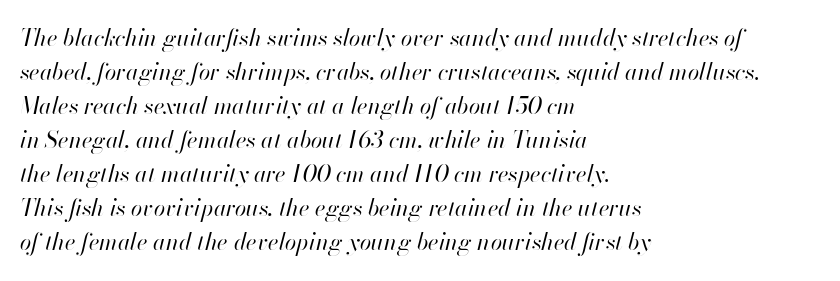
{"italic": "yes", "lean": "right", "slant_degrees": 13, "bold": "no", "underline": "no", "align": "left", "line_spacing": "normal", "line_spacing_ratio": 1.48, "letter_spacing": "normal", "letter_spacing_em": 0.0, "glyph_px": 23}
